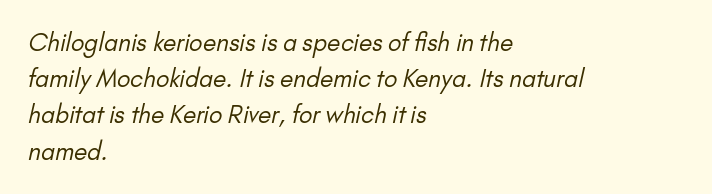
Q: Is the text bold? A: No.
Q: Is the text underlined? A: No.
Q: How is the paragraph aligned? A: Left-aligned.
Q: Is the spacing between letters normal or unusually wide? A: Normal.
Q: Is the spacing between lines tight, normal or loose? A: Normal.
